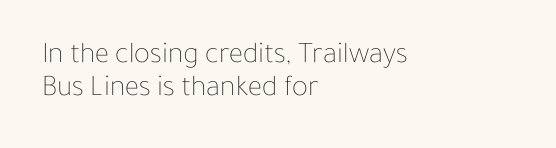
Q: Is the text bold? A: No.
Q: Is the text italic (slanted)? A: No, it is upright.
Q: Is the text underlined? A: No.
Q: How is the paragraph aligned? A: Left-aligned.
Q: Is the spacing between letters normal or unusually wide? A: Normal.
Q: Is the spacing between lines tight, normal or loose? A: Tight.
Q: Width (condensed, normal, or wide)? A: Normal.
Q: Stroke contrast? A: Low.
Q: x-height? A: Medium.
Q: Monospaced? A: No.
